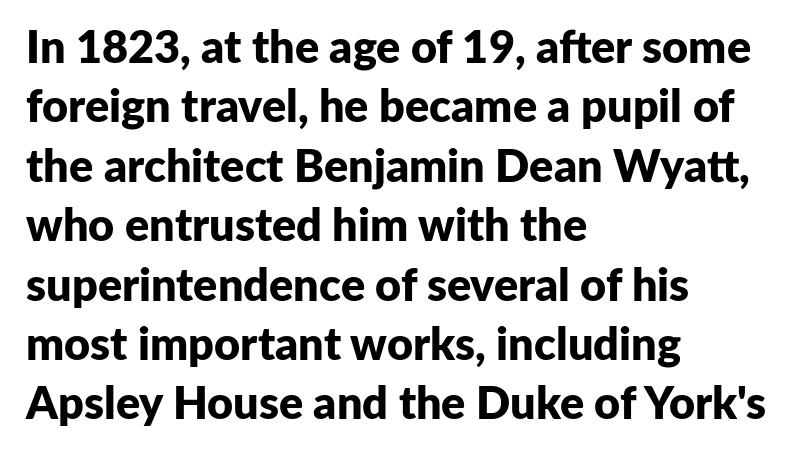
Q: Is the text bold? A: Yes.
Q: Is the text italic (slanted)? A: No, it is upright.
Q: Is the typeface a serif or a sans-serif typeface? A: Sans-serif.
Q: Is the text underlined? A: No.
Q: How is the paragraph aligned? A: Left-aligned.
Q: Is the spacing between letters normal or unusually wide? A: Normal.
Q: Is the spacing between lines tight, normal or loose? A: Normal.
Q: Width (condensed, normal, or wide)? A: Normal.
Q: Stroke contrast? A: Low.
Q: x-height? A: Medium.
Q: Monospaced? A: No.
